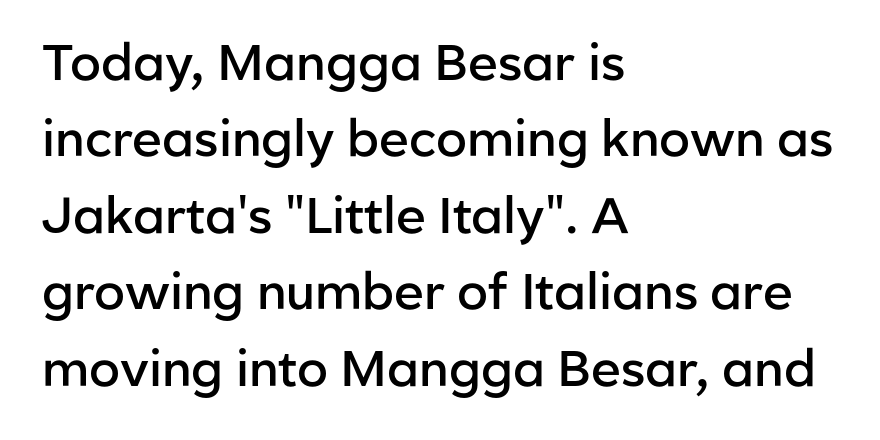
Q: Is the text bold? A: Semi-bold.
Q: Is the text italic (slanted)? A: No, it is upright.
Q: Is the typeface a serif or a sans-serif typeface? A: Sans-serif.
Q: Is the text underlined? A: No.
Q: How is the paragraph aligned? A: Left-aligned.
Q: Is the spacing between letters normal or unusually wide? A: Normal.
Q: Is the spacing between lines tight, normal or loose? A: Normal.
Q: Width (condensed, normal, or wide)? A: Normal.
Q: Stroke contrast? A: Low.
Q: x-height? A: Medium.
Q: Monospaced? A: No.
